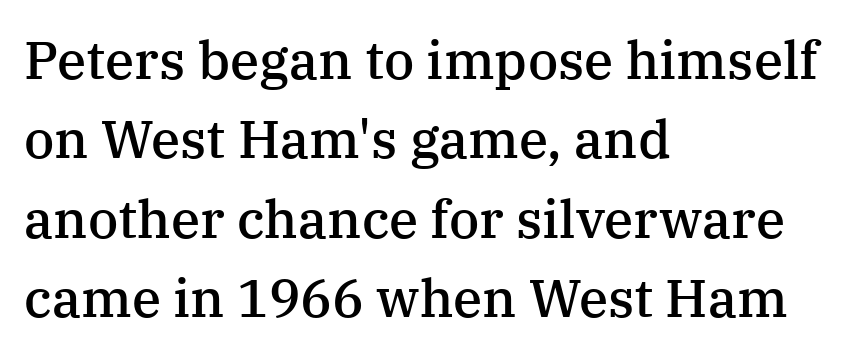
Notice how the stems are strictly vertical — no italics here. A typesetter would call this proportional, since set widths differ per character. Decoration check: the copy has no underline. A serif font was chosen for this passage.
